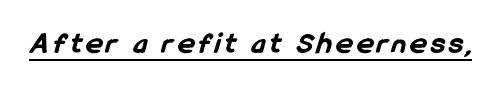
Q: Is the text bold? A: Yes.
Q: Is the typeface a serif or a sans-serif typeface? A: Sans-serif.
Q: Is the text underlined? A: Yes.
Q: Width (condensed, normal, or wide)? A: Condensed.
Q: Stroke contrast? A: Low.
Q: x-height? A: Medium.
Q: Monospaced? A: No.
